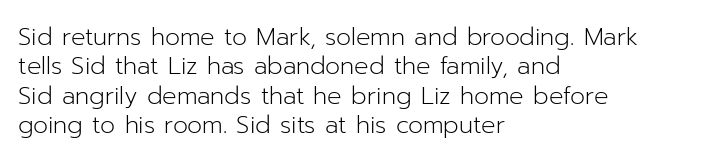
Q: Is the text bold? A: No.
Q: Is the text italic (slanted)? A: No, it is upright.
Q: Is the text underlined? A: No.
Q: How is the paragraph aligned? A: Left-aligned.
Q: Is the spacing between letters normal or unusually wide? A: Normal.
